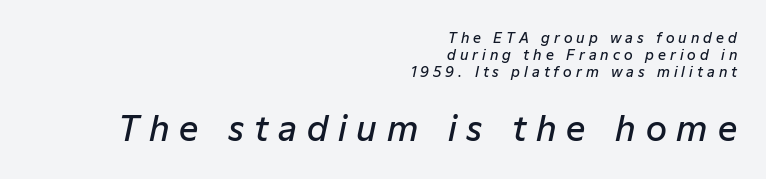
Q: Is the text bold? A: Semi-bold.
Q: Is the text italic (slanted)? A: Yes, it leans right by about 12 degrees.
Q: Is the text underlined? A: No.
Q: How is the paragraph aligned? A: Right-aligned.
Q: Is the spacing between letters normal or unusually wide? A: Unusually wide.
Q: Which block of text is set in a larger size, the first (top) or the second (bottom)? A: The second (bottom) one.
Q: Width (condensed, normal, or wide)? A: Normal.
Q: Stroke contrast? A: Low.
Q: x-height? A: Medium.
Q: Monospaced? A: No.
